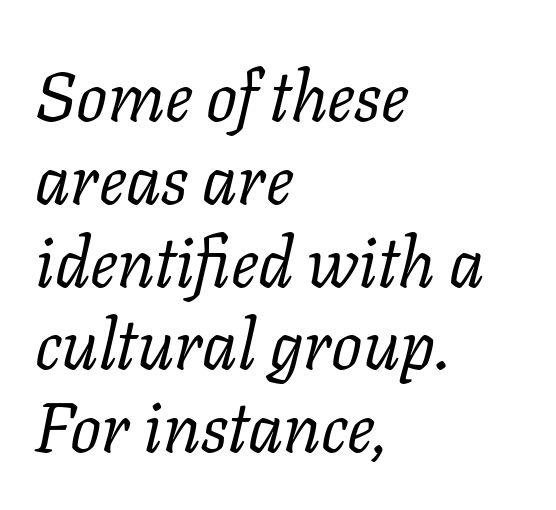
{"serif": "yes", "italic": "yes", "lean": "right", "slant_degrees": 11, "bold": "no", "weight": "regular", "width": "normal", "stroke_contrast": "low", "x_height": "medium", "monospaced": "no", "underline": "no", "align": "left", "line_spacing_ratio": 1.2, "letter_spacing": "normal", "letter_spacing_em": 0.0, "glyph_px": 69}
